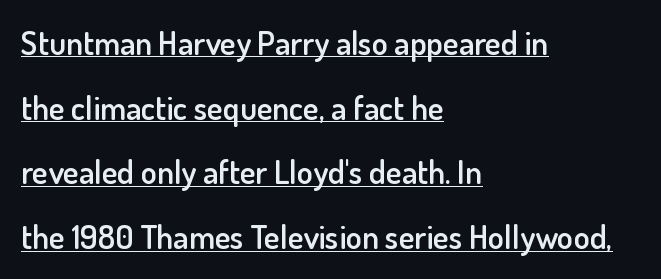
Descenders here cross a horizontal rule under the line. Leading is clearly above the norm, producing a sparse column. Proportional: the letters do not fall into vertical columns. All the whitespace from short lines collects on the right.
